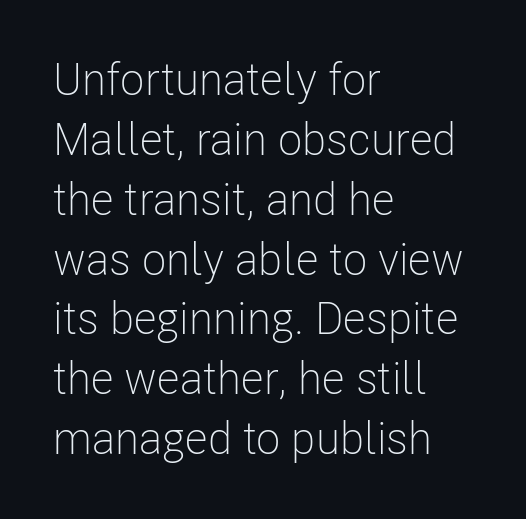
Q: Is the text bold? A: No.
Q: Is the text italic (slanted)? A: No, it is upright.
Q: Is the typeface a serif or a sans-serif typeface? A: Sans-serif.
Q: Is the text underlined? A: No.
Q: How is the paragraph aligned? A: Left-aligned.
Q: Is the spacing between letters normal or unusually wide? A: Normal.
Q: Is the spacing between lines tight, normal or loose? A: Normal.
Q: Width (condensed, normal, or wide)? A: Condensed.
Q: Stroke contrast? A: Low.
Q: x-height? A: Medium.
Q: Monospaced? A: No.
